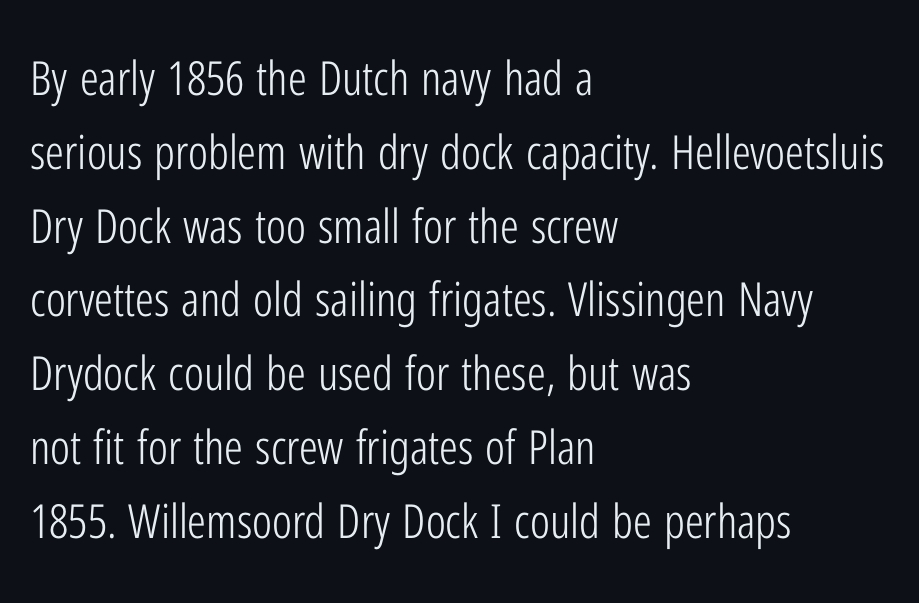
These lines are composed in type without serifs. Varying glyph widths throughout — classic text-font behaviour. In terms of posture, this sample is upright. Inter-character spacing is left at the font's built-in metrics.
